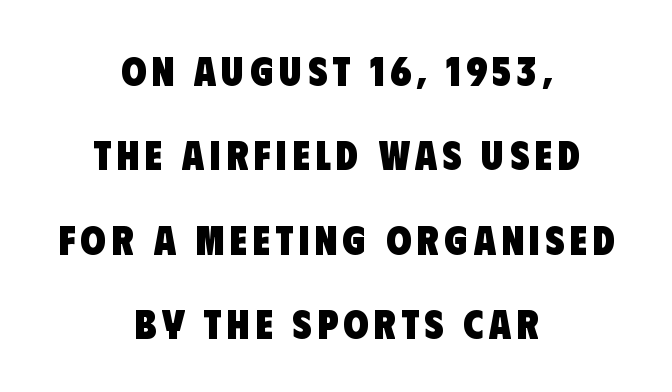
{"serif": "no", "bold": "yes", "weight": "heavy", "width": "condensed", "stroke_contrast": "low", "x_height": "large", "monospaced": "no", "underline": "no", "align": "center", "line_spacing": "loose", "line_spacing_ratio": 2.06, "glyph_px": 41}
